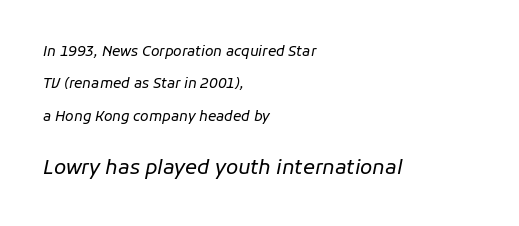
{"italic": "yes", "lean": "right", "slant_degrees": 11, "bold": "no", "underline": "no", "align": "left", "line_spacing": "loose", "line_spacing_ratio": 2.32, "letter_spacing": "normal", "letter_spacing_em": 0.0, "larger_block": "second", "size_ratio": 1.43, "glyph_px": 20}
